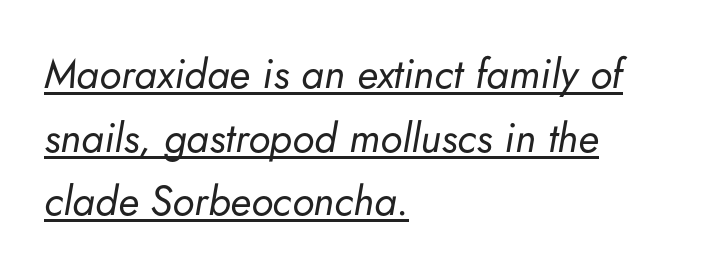
{"italic": "yes", "lean": "right", "slant_degrees": 5, "bold": "no", "weight": "regular", "width": "normal", "stroke_contrast": "low", "x_height": "small", "monospaced": "no", "underline": "yes", "align": "left", "line_spacing": "normal", "line_spacing_ratio": 1.55, "letter_spacing": "normal", "letter_spacing_em": 0.0, "glyph_px": 41}
